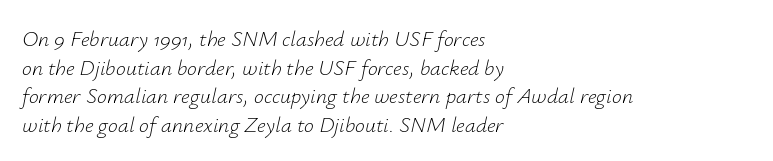
The image shows 22 px text type, italic (leaning right); set left-aligned, normal line spacing (1.3x), normal letter spacing, not underlined.
